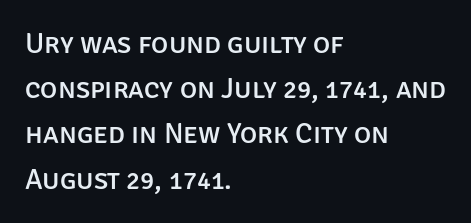
Here the designer chose a conventional face with non-uniform glyph widths. Each line starts at the same left margin while the right side varies. Decoration check: the copy has no underline. Baseline-to-baseline distance is the conventional proportion of letter height.
